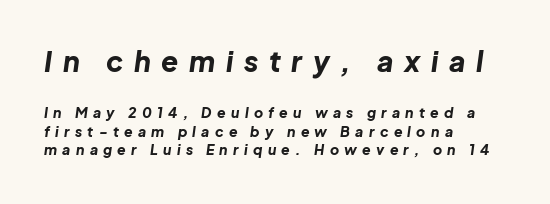
The image shows 28 px bold type, italic (leaning right); set left-aligned, normal line spacing (1.34x), unusually wide letter spacing (+0.38 em), not underlined; the first (top) block is 2.0x larger; low stroke contrast and a medium x-height.
